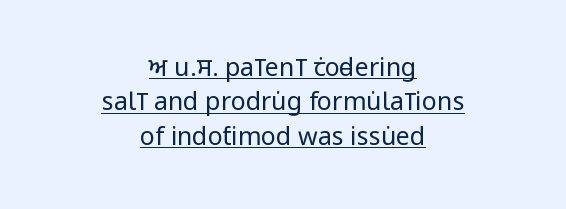
Q: Is the text bold? A: No.
Q: Is the text italic (slanted)? A: No, it is upright.
Q: Is the text underlined? A: Yes.
Q: How is the paragraph aligned? A: Centered.
Q: Is the spacing between letters normal or unusually wide? A: Normal.
Q: Is the spacing between lines tight, normal or loose? A: Normal.
